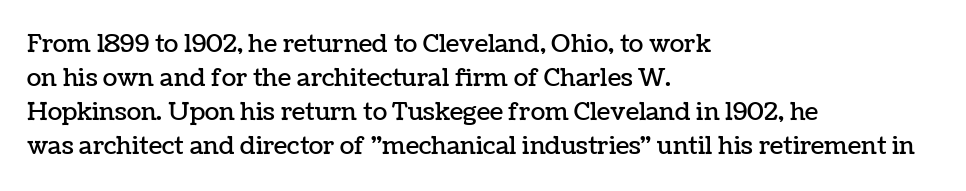
The image shows 24 px text type, upright; set left-aligned, normal line spacing (1.41x), normal letter spacing, not underlined.
